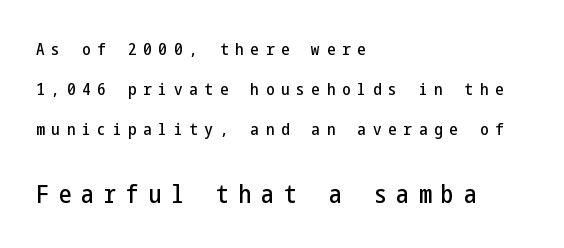
Q: Is the text italic (slanted)? A: No, it is upright.
Q: Is the text underlined? A: No.
Q: How is the paragraph aligned? A: Left-aligned.
Q: Is the spacing between letters normal or unusually wide? A: Unusually wide.
Q: Is the spacing between lines tight, normal or loose? A: Loose.
Q: Which block of text is set in a larger size, the first (top) or the second (bottom)? A: The second (bottom) one.
